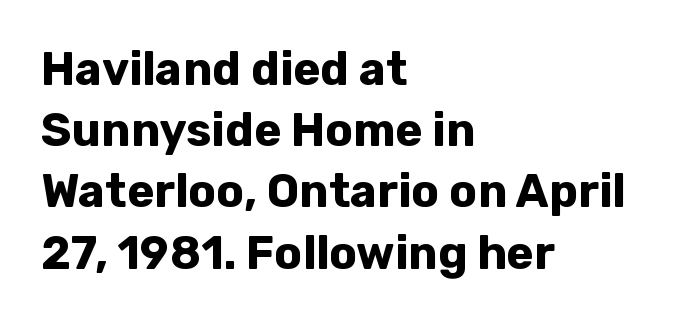
{"serif": "no", "italic": "no", "bold": "yes", "weight": "bold", "width": "normal", "stroke_contrast": "low", "x_height": "medium", "monospaced": "no", "underline": "no", "align": "left", "line_spacing": "normal", "line_spacing_ratio": 1.33, "letter_spacing": "normal", "letter_spacing_em": 0.0, "glyph_px": 46}
